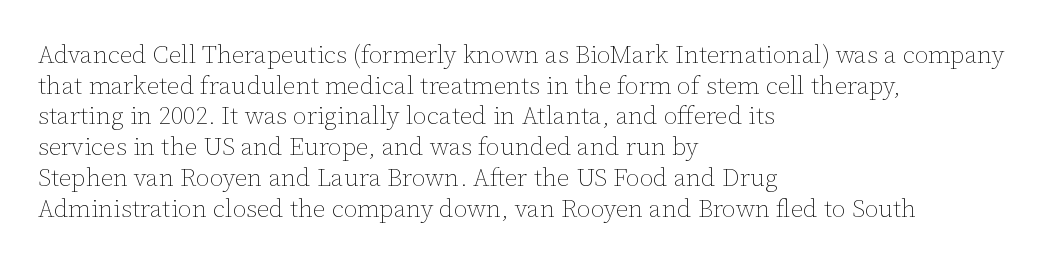
The image shows 25 px text type, upright; set left-aligned, line spacing 1.23x, normal letter spacing, not underlined.
